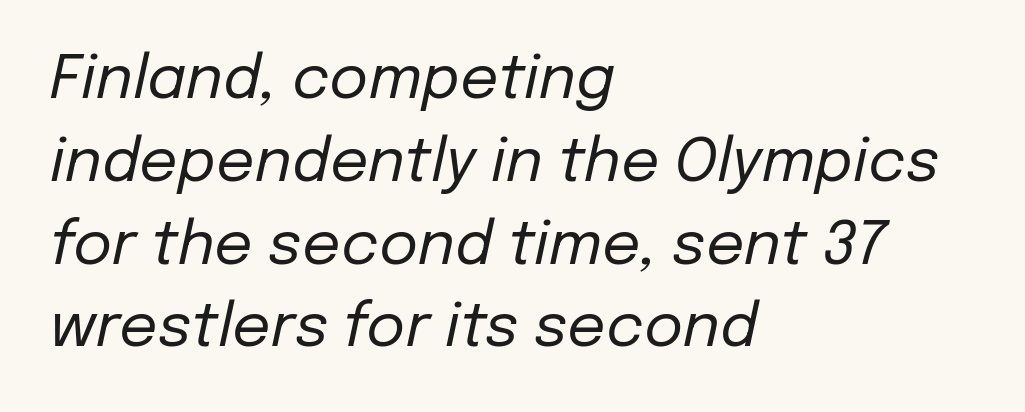
Q: Is the text bold? A: No.
Q: Is the text italic (slanted)? A: Yes, it leans right by about 12 degrees.
Q: Is the text underlined? A: No.
Q: How is the paragraph aligned? A: Left-aligned.
Q: Is the spacing between letters normal or unusually wide? A: Normal.
Q: Is the spacing between lines tight, normal or loose? A: Normal.
Q: Width (condensed, normal, or wide)? A: Normal.
Q: Stroke contrast? A: Low.
Q: x-height? A: Medium.
Q: Monospaced? A: No.
